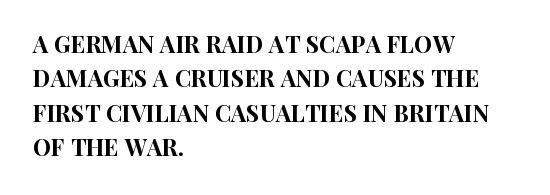
The specimen omits any rule beneath the text block's lines. The line-height multiplier appears to be the usual default. Posture: upright roman. The letters sit at their default tracking, neither squeezed nor spread.
